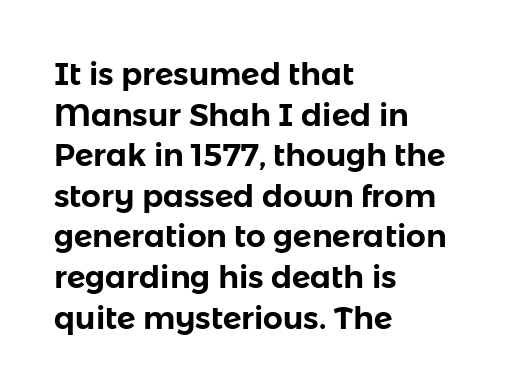
The image shows 31 px sans-serif type, upright; set left-aligned, normal line spacing (1.31x), normal letter spacing, not underlined; low stroke contrast and a medium x-height.
